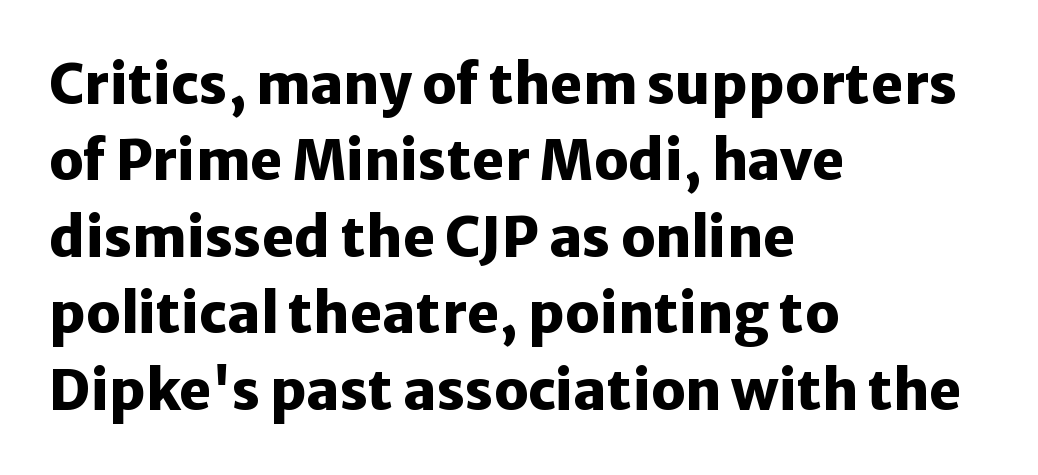
How would I describe the line gaps? Plain and ordinary. Grotesque or geometric, the face here clearly has no serifs. A student would call this left alignment; a typographer would say flush left, rag right. Look at the stroke-to-counter ratio: heavy, a bold.
